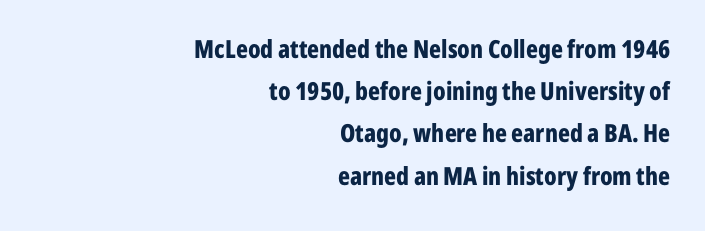
Q: Is the text bold? A: Yes.
Q: Is the text italic (slanted)? A: No, it is upright.
Q: Is the text underlined? A: No.
Q: How is the paragraph aligned? A: Right-aligned.
Q: Is the spacing between letters normal or unusually wide? A: Normal.
Q: Is the spacing between lines tight, normal or loose? A: Normal.
